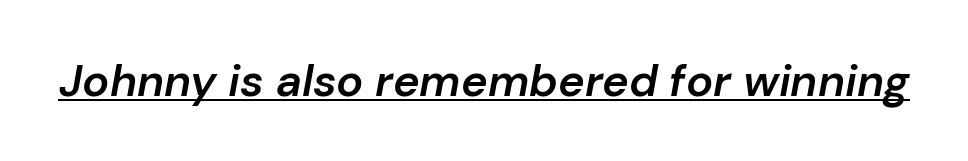
This sample carries an underscore along the baseline area. The letters advance in unequal steps, a hallmark of proportional type. Look at the stroke-to-counter ratio: somewhat heavy, a semibold. This rendering leaves character spacing at its baseline value. Italic? Definitely — the glyphs are oblique.
